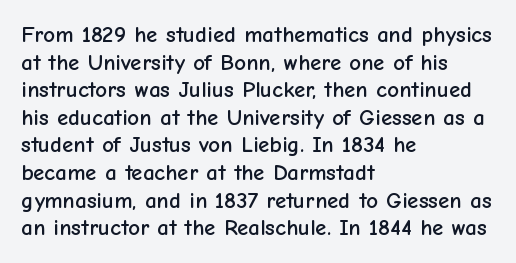
The image shows 23 px text type, upright; set left-aligned, line spacing 1.2x, normal letter spacing, not underlined.
